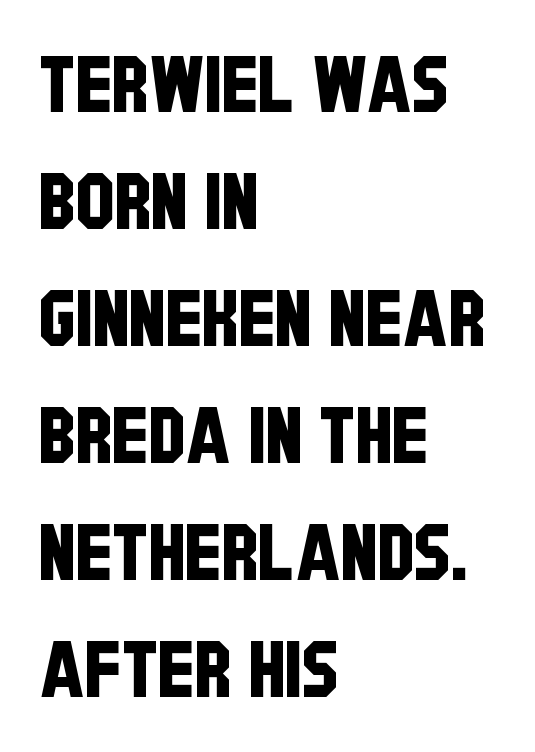
{"serif": "no", "width": "condensed", "stroke_contrast": "low", "x_height": "large", "monospaced": "no", "underline": "no", "align": "left", "line_spacing": "normal", "line_spacing_ratio": 1.5, "letter_spacing": "normal", "letter_spacing_em": 0.0, "glyph_px": 78}
